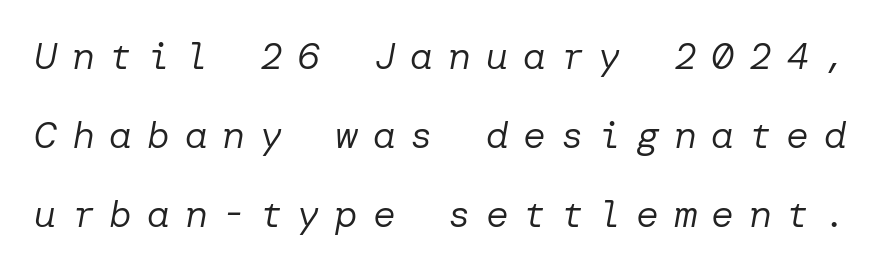
Slant detected: the letters are inclined. In terms of letterspacing, this is a distinctly airy, spread setting. The block of text is sparse from top to bottom, with ample space between rows. The baseline area is clear.
